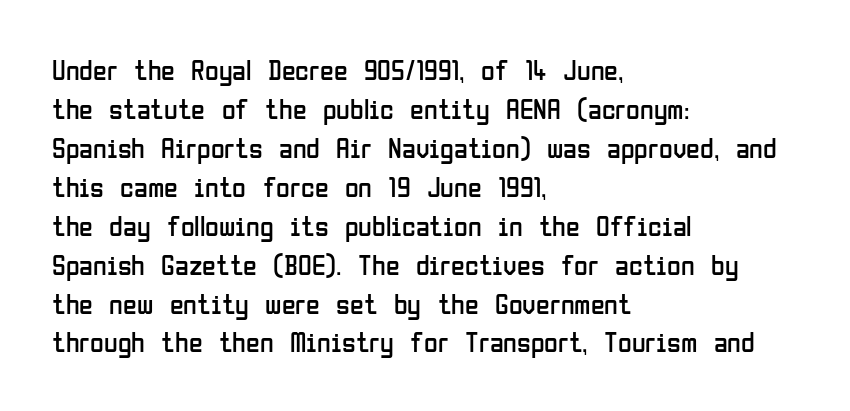
Q: Is the text bold? A: No.
Q: Is the text italic (slanted)? A: No, it is upright.
Q: Is the typeface a serif or a sans-serif typeface? A: Sans-serif.
Q: Is the text underlined? A: No.
Q: How is the paragraph aligned? A: Left-aligned.
Q: Is the spacing between letters normal or unusually wide? A: Normal.
Q: Is the spacing between lines tight, normal or loose? A: Normal.
Q: Width (condensed, normal, or wide)? A: Condensed.
Q: Stroke contrast? A: Low.
Q: x-height? A: Medium.
Q: Monospaced? A: No.
